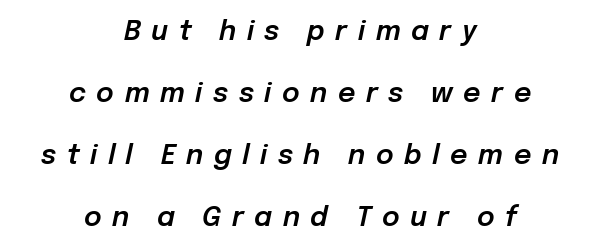
The image shows 27 px text type, italic (leaning right); set centered, loose line spacing (2.3x), unusually wide letter spacing (+0.39 em), not underlined.
